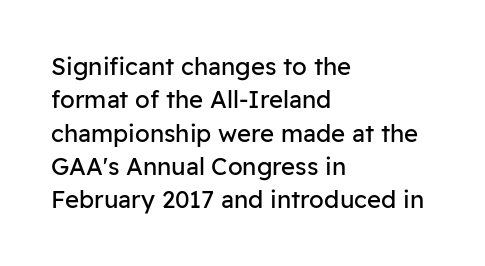
Q: Is the text bold? A: No.
Q: Is the text italic (slanted)? A: No, it is upright.
Q: Is the text underlined? A: No.
Q: How is the paragraph aligned? A: Left-aligned.
Q: Is the spacing between letters normal or unusually wide? A: Normal.
Q: Is the spacing between lines tight, normal or loose? A: Normal.
